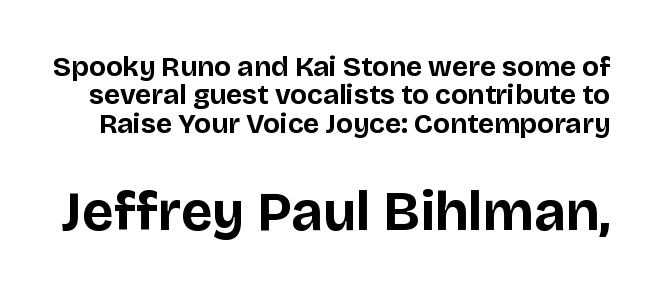
Q: Is the text bold? A: Yes.
Q: Is the text italic (slanted)? A: No, it is upright.
Q: Is the typeface a serif or a sans-serif typeface? A: Sans-serif.
Q: Is the text underlined? A: No.
Q: Is the spacing between letters normal or unusually wide? A: Normal.
Q: Is the spacing between lines tight, normal or loose? A: Tight.
Q: Which block of text is set in a larger size, the first (top) or the second (bottom)? A: The second (bottom) one.
Q: Width (condensed, normal, or wide)? A: Normal.
Q: Stroke contrast? A: Low.
Q: x-height? A: Large.
Q: Monospaced? A: No.
